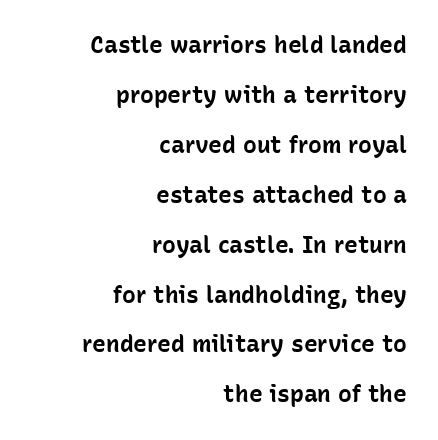
{"italic": "no", "bold": "yes", "underline": "no", "align": "right", "line_spacing": "loose", "line_spacing_ratio": 2.17, "letter_spacing": "normal", "letter_spacing_em": 0.0, "glyph_px": 23}
